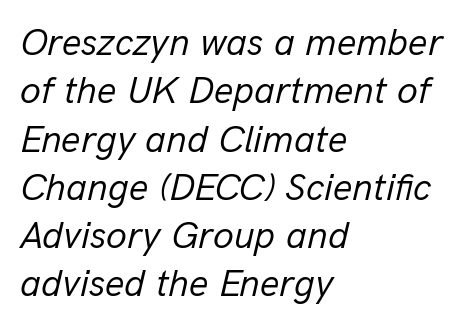
The image shows 38 px regular-weight type, italic (leaning right); set left-aligned, normal line spacing (1.27x), normal letter spacing, not underlined; low stroke contrast and a medium x-height.
